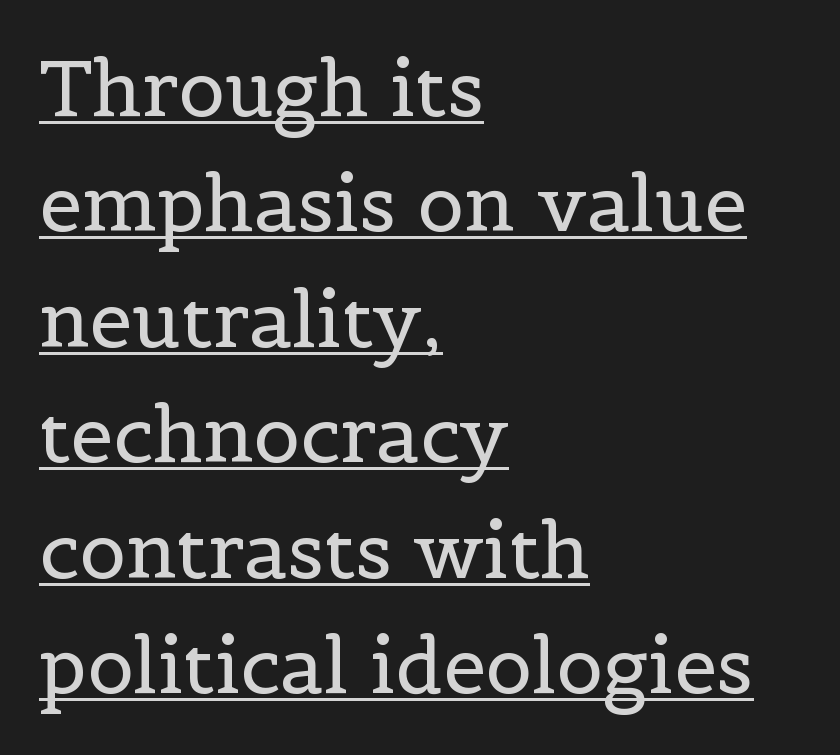
Casual observation: everything's shoved over to the left. This rendering leaves character spacing at its baseline value. Notice how the stems are strictly vertical — no italics here. The font sits on the lighter half of the weight spectrum, regular included.
